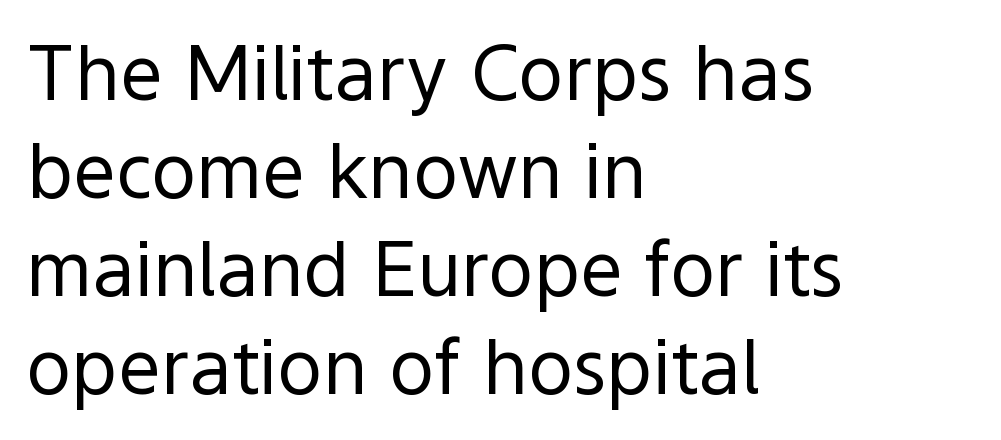
Q: Is the text bold? A: No.
Q: Is the text italic (slanted)? A: No, it is upright.
Q: Is the typeface a serif or a sans-serif typeface? A: Sans-serif.
Q: Is the text underlined? A: No.
Q: How is the paragraph aligned? A: Left-aligned.
Q: Is the spacing between letters normal or unusually wide? A: Normal.
Q: Is the spacing between lines tight, normal or loose? A: Normal.
Q: Width (condensed, normal, or wide)? A: Normal.
Q: x-height? A: Medium.
Q: Monospaced? A: No.
